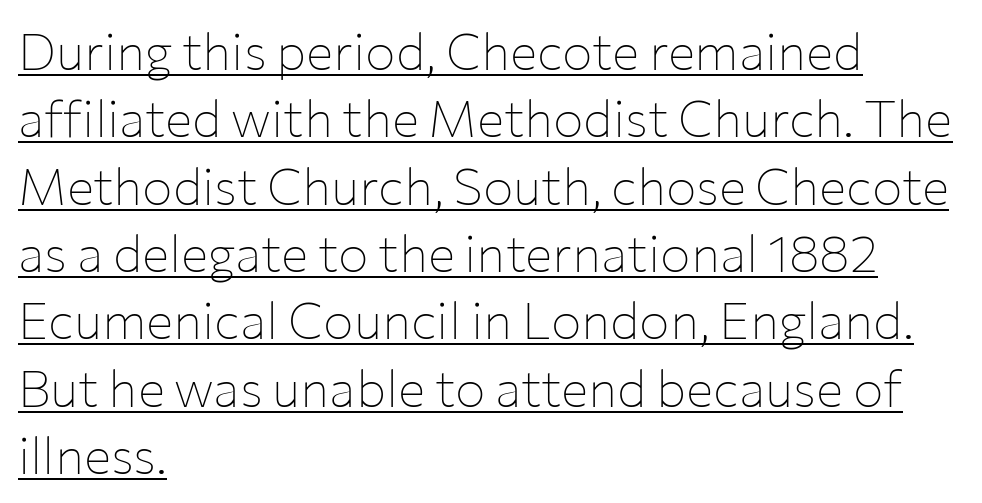
{"serif": "no", "italic": "no", "bold": "no", "weight": "thin", "width": "normal", "stroke_contrast": "low", "x_height": "medium", "monospaced": "no", "underline": "yes", "align": "left", "line_spacing": "normal", "line_spacing_ratio": 1.32, "letter_spacing": "normal", "letter_spacing_em": 0.0, "glyph_px": 51}
